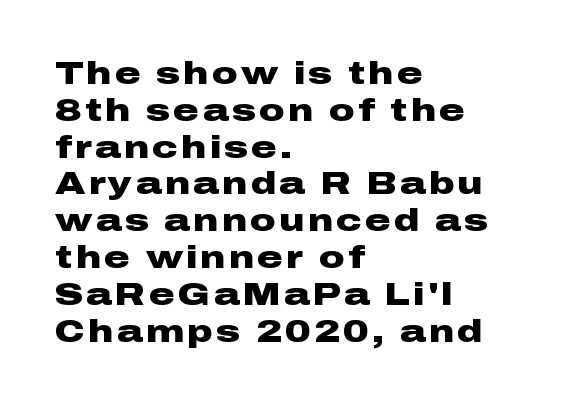
The image shows 32 px heavy, wide sans-serif type, upright; set left-aligned, tight line spacing (1.15x), not underlined; low stroke contrast and a medium x-height.
